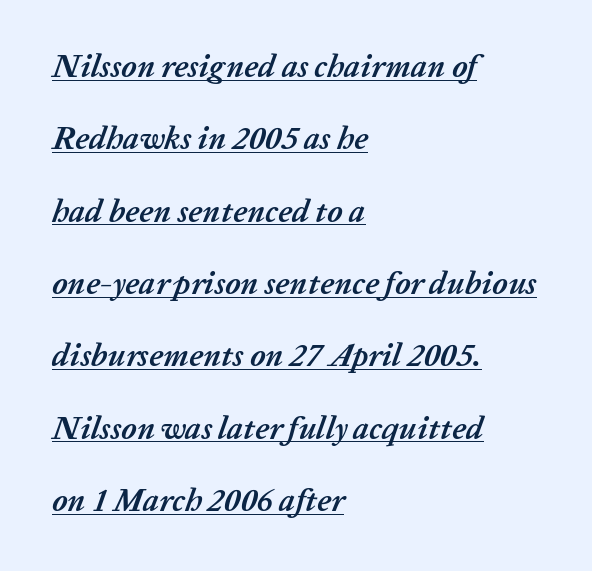
The image shows 32 px semibold type, italic (leaning right); set left-aligned, loose line spacing (2.26x), normal letter spacing, underlined; low stroke contrast and a medium x-height.
